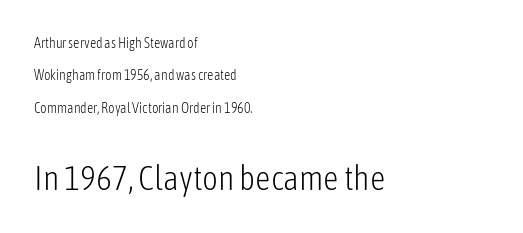
Q: Is the text bold? A: No.
Q: Is the text italic (slanted)? A: No, it is upright.
Q: Is the typeface a serif or a sans-serif typeface? A: Sans-serif.
Q: Is the text underlined? A: No.
Q: How is the paragraph aligned? A: Left-aligned.
Q: Is the spacing between letters normal or unusually wide? A: Normal.
Q: Is the spacing between lines tight, normal or loose? A: Loose.
Q: Which block of text is set in a larger size, the first (top) or the second (bottom)? A: The second (bottom) one.
Q: Width (condensed, normal, or wide)? A: Condensed.
Q: Stroke contrast? A: Low.
Q: x-height? A: Medium.
Q: Monospaced? A: No.
